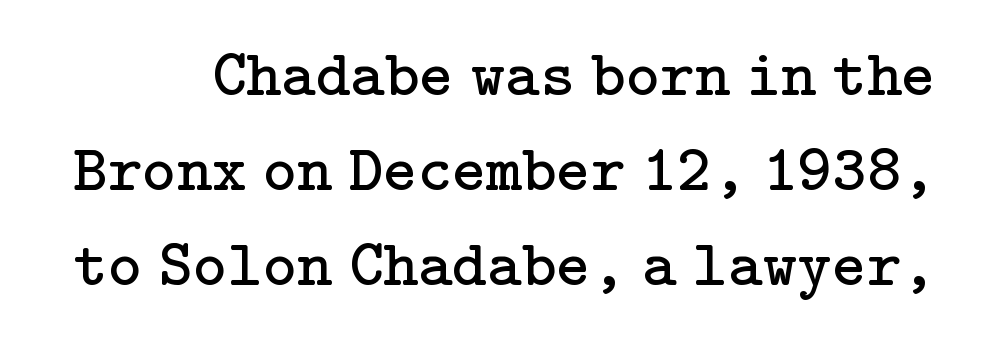
Q: Is the text bold? A: No.
Q: Is the text italic (slanted)? A: No, it is upright.
Q: Is the typeface a serif or a sans-serif typeface? A: Serif.
Q: Is the text underlined? A: No.
Q: Is the spacing between letters normal or unusually wide? A: Normal.
Q: Is the spacing between lines tight, normal or loose? A: Normal.
Q: Width (condensed, normal, or wide)? A: Normal.
Q: Stroke contrast? A: Low.
Q: x-height? A: Medium.
